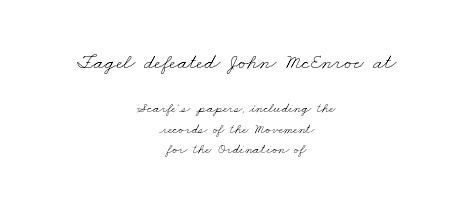
Q: Is the text bold? A: No.
Q: Is the text underlined? A: No.
Q: How is the paragraph aligned? A: Centered.
Q: Is the spacing between letters normal or unusually wide? A: Normal.
Q: Is the spacing between lines tight, normal or loose? A: Normal.
Q: Which block of text is set in a larger size, the first (top) or the second (bottom)? A: The first (top) one.
